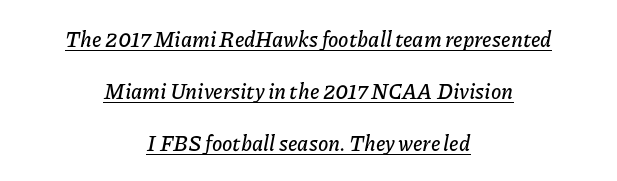
The image shows 21 px text type, italic (leaning right); set centered, loose line spacing (2.47x), normal letter spacing, underlined.
